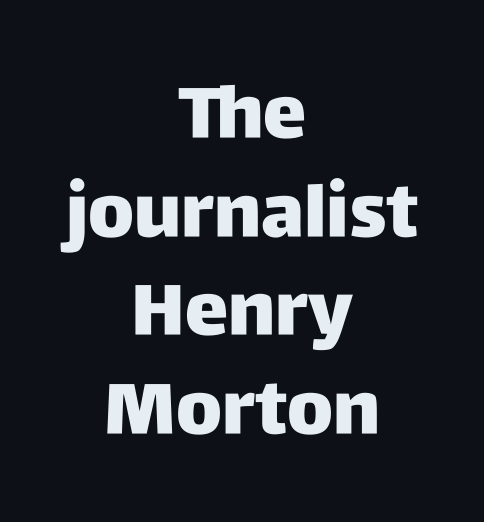
{"serif": "no", "italic": "no", "width": "normal", "stroke_contrast": "low", "x_height": "large", "monospaced": "no", "underline": "no", "align": "center", "line_spacing": "normal", "line_spacing_ratio": 1.35, "letter_spacing": "normal", "letter_spacing_em": 0.0, "glyph_px": 73}
